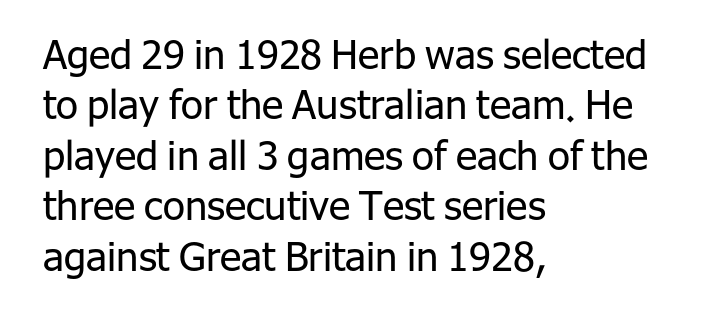
Q: Is the text bold? A: No.
Q: Is the text italic (slanted)? A: No, it is upright.
Q: Is the typeface a serif or a sans-serif typeface? A: Sans-serif.
Q: Is the text underlined? A: No.
Q: How is the paragraph aligned? A: Left-aligned.
Q: Is the spacing between letters normal or unusually wide? A: Normal.
Q: Is the spacing between lines tight, normal or loose? A: Normal.
Q: Width (condensed, normal, or wide)? A: Normal.
Q: Stroke contrast? A: Low.
Q: x-height? A: Medium.
Q: Monospaced? A: No.
